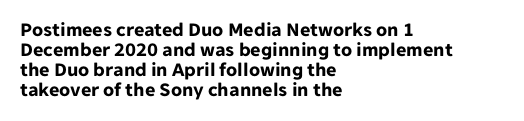
{"italic": "no", "bold": "yes", "underline": "no", "align": "left", "line_spacing": "tight", "line_spacing_ratio": 1.0, "letter_spacing": "normal", "letter_spacing_em": 0.0, "glyph_px": 20}
